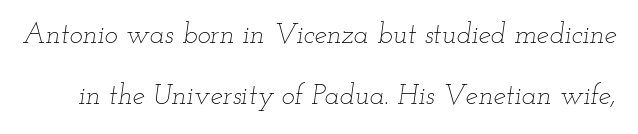
Caption: face not bold, strokes unweighted. The glyphs are unaccompanied by any horizontal stroke below them. The passage shown leans; its letterforms are oblique. Looks like regular typesetting: each glyph gets only the width it needs. Short note: letters normally spaced.
